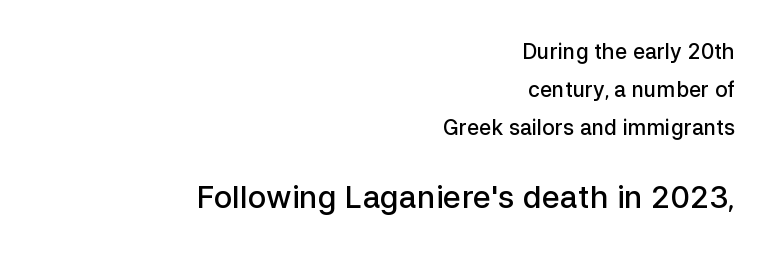
Q: Is the text bold? A: Semi-bold.
Q: Is the text italic (slanted)? A: No, it is upright.
Q: Is the typeface a serif or a sans-serif typeface? A: Sans-serif.
Q: Is the text underlined? A: No.
Q: How is the paragraph aligned? A: Right-aligned.
Q: Is the spacing between letters normal or unusually wide? A: Normal.
Q: Which block of text is set in a larger size, the first (top) or the second (bottom)? A: The second (bottom) one.
Q: Width (condensed, normal, or wide)? A: Normal.
Q: Stroke contrast? A: Low.
Q: x-height? A: Medium.
Q: Monospaced? A: No.
